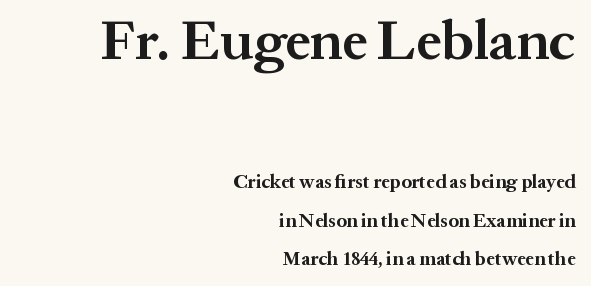
Q: Is the text bold? A: Yes.
Q: Is the text italic (slanted)? A: No, it is upright.
Q: Is the typeface a serif or a sans-serif typeface? A: Serif.
Q: Is the text underlined? A: No.
Q: How is the paragraph aligned? A: Right-aligned.
Q: Is the spacing between letters normal or unusually wide? A: Normal.
Q: Is the spacing between lines tight, normal or loose? A: Loose.
Q: Which block of text is set in a larger size, the first (top) or the second (bottom)? A: The first (top) one.
Q: Width (condensed, normal, or wide)? A: Normal.
Q: Stroke contrast? A: Medium.
Q: x-height? A: Medium.
Q: Monospaced? A: No.
